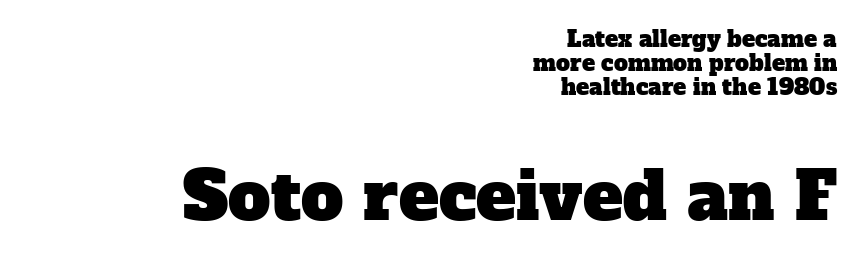
{"serif": "yes", "width": "normal", "stroke_contrast": "low", "x_height": "medium", "monospaced": "no", "underline": "no", "align": "right", "line_spacing": "tight", "line_spacing_ratio": 1.09, "letter_spacing": "normal", "letter_spacing_em": 0.0, "larger_block": "second", "size_ratio": 3.05, "glyph_px": 67}
